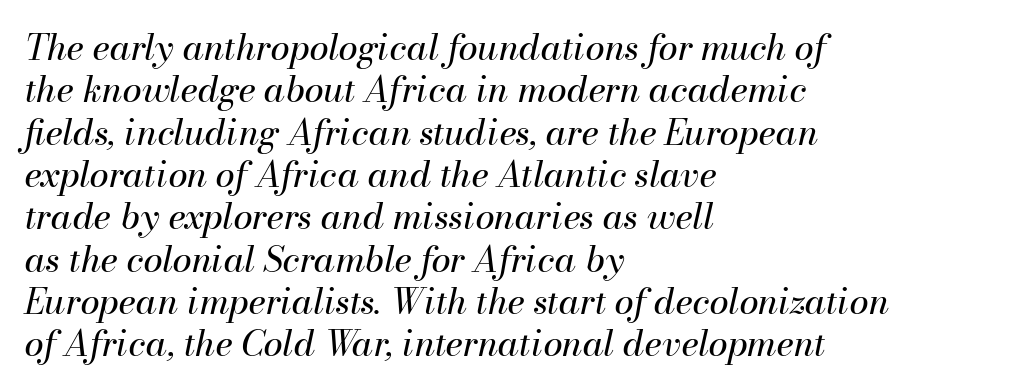
{"italic": "yes", "lean": "right", "slant_degrees": 13, "bold": "no", "weight": "regular", "width": "normal", "stroke_contrast": "medium", "x_height": "small", "monospaced": "no", "underline": "no", "align": "left", "line_spacing_ratio": 1.21, "letter_spacing": "normal", "letter_spacing_em": 0.0, "glyph_px": 35}
